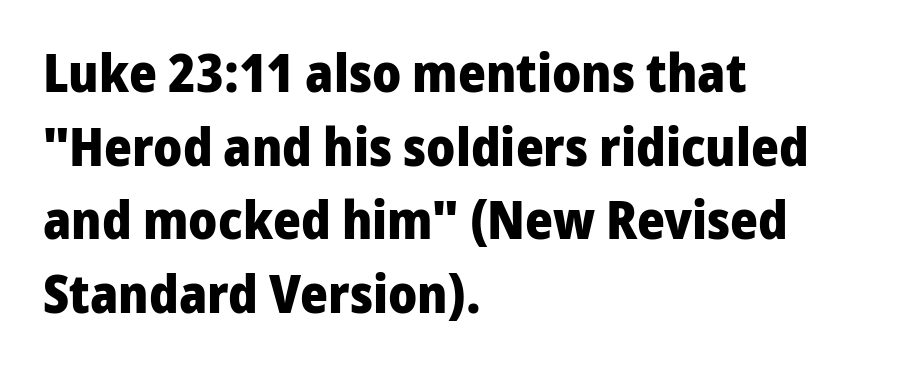
{"serif": "no", "italic": "no", "bold": "yes", "weight": "heavy", "width": "normal", "stroke_contrast": "low", "x_height": "medium", "monospaced": "no", "underline": "no", "align": "left", "line_spacing": "normal", "line_spacing_ratio": 1.39, "letter_spacing": "normal", "letter_spacing_em": 0.0, "glyph_px": 53}
